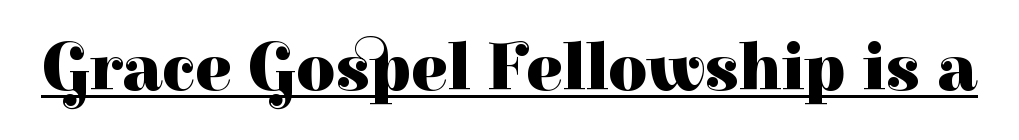
Q: Is the text bold? A: Yes.
Q: Is the text italic (slanted)? A: No, it is upright.
Q: Is the typeface a serif or a sans-serif typeface? A: Serif.
Q: Is the text underlined? A: Yes.
Q: Is the spacing between letters normal or unusually wide? A: Normal.
Q: Width (condensed, normal, or wide)? A: Normal.
Q: Stroke contrast? A: High.
Q: x-height? A: Medium.
Q: Monospaced? A: No.
